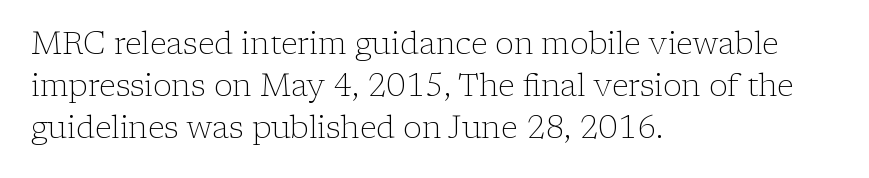
Q: Is the text bold? A: No.
Q: Is the text italic (slanted)? A: No, it is upright.
Q: Is the typeface a serif or a sans-serif typeface? A: Serif.
Q: Is the text underlined? A: No.
Q: How is the paragraph aligned? A: Left-aligned.
Q: Is the spacing between letters normal or unusually wide? A: Normal.
Q: Is the spacing between lines tight, normal or loose? A: Normal.
Q: Width (condensed, normal, or wide)? A: Normal.
Q: Stroke contrast? A: Low.
Q: x-height? A: Medium.
Q: Monospaced? A: No.
